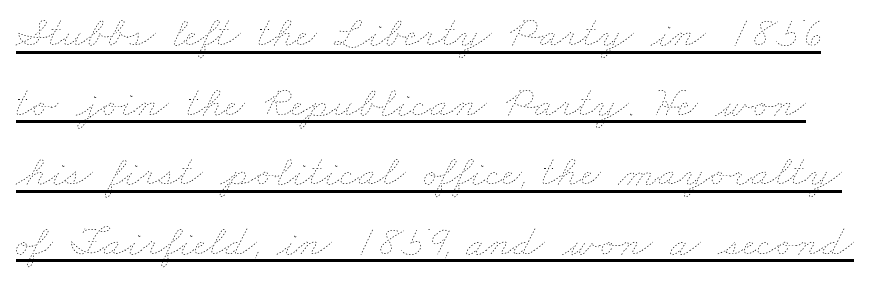
The image shows 44 px thin, wide type; set normal line spacing (1.58x), normal letter spacing, underlined; low stroke contrast and a small x-height.
